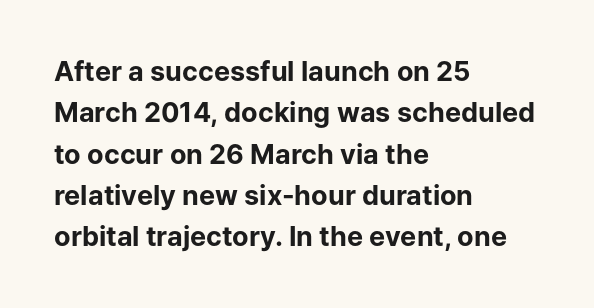
Q: Is the text bold? A: Yes.
Q: Is the text italic (slanted)? A: No, it is upright.
Q: Is the text underlined? A: No.
Q: How is the paragraph aligned? A: Left-aligned.
Q: Is the spacing between letters normal or unusually wide? A: Normal.
Q: Is the spacing between lines tight, normal or loose? A: Normal.
